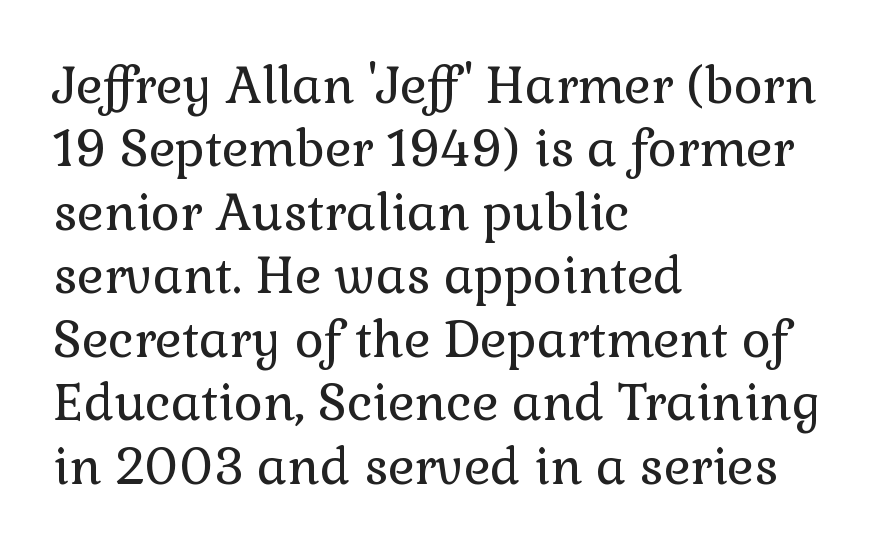
Q: Is the text bold? A: No.
Q: Is the text italic (slanted)? A: No, it is upright.
Q: Is the typeface a serif or a sans-serif typeface? A: Serif.
Q: Is the text underlined? A: No.
Q: How is the paragraph aligned? A: Left-aligned.
Q: Is the spacing between letters normal or unusually wide? A: Normal.
Q: Is the spacing between lines tight, normal or loose? A: Normal.
Q: Width (condensed, normal, or wide)? A: Normal.
Q: x-height? A: Medium.
Q: Monospaced? A: No.
